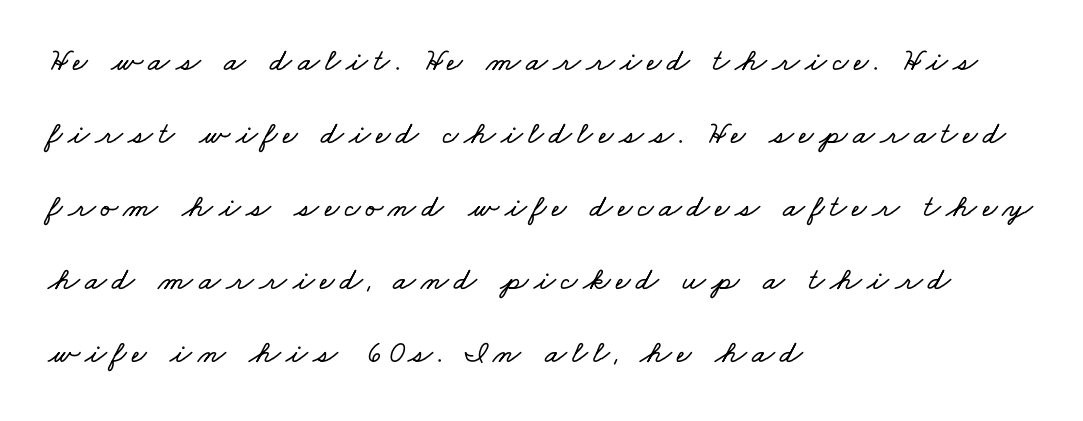
Q: Is the text underlined? A: No.
Q: How is the paragraph aligned? A: Left-aligned.
Q: Is the spacing between lines tight, normal or loose? A: Loose.
Q: Width (condensed, normal, or wide)? A: Wide.
Q: Stroke contrast? A: Low.
Q: x-height? A: Small.
Q: Monospaced? A: No.
